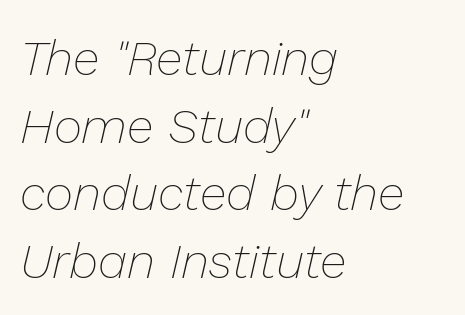
Q: Is the text bold? A: No.
Q: Is the text italic (slanted)? A: Yes, it leans right by about 13 degrees.
Q: Is the text underlined? A: No.
Q: How is the paragraph aligned? A: Left-aligned.
Q: Is the spacing between letters normal or unusually wide? A: Normal.
Q: Is the spacing between lines tight, normal or loose? A: Normal.
Q: Width (condensed, normal, or wide)? A: Normal.
Q: Stroke contrast? A: Low.
Q: x-height? A: Medium.
Q: Monospaced? A: No.
